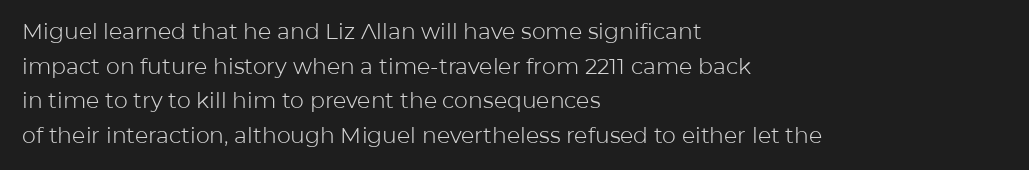
{"italic": "no", "bold": "no", "underline": "no", "align": "left", "line_spacing": "normal", "line_spacing_ratio": 1.57, "letter_spacing": "normal", "letter_spacing_em": 0.0, "glyph_px": 22}
